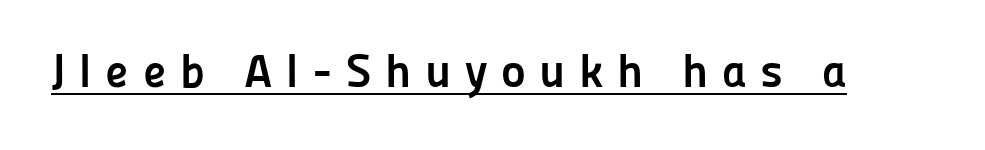
Letter spacing: wide. The glyphs in this specimen are sans serif. The passage shown is underscored from start to finish. Here the designer chose a conventional face with non-uniform glyph widths. Do the letters lean? They stand straight. Set as a true bold cut, around the 700 mark.
